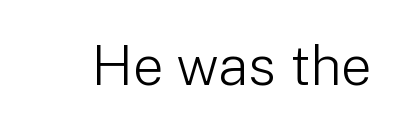
Think of a printed novel: that variable character pitch is what you see here. The typesetting does not lean heavy: it is not bold. A sans-serif font was chosen for this passage. Rendered with straight, roman letterforms. Caption: standard tracking, unaltered.
